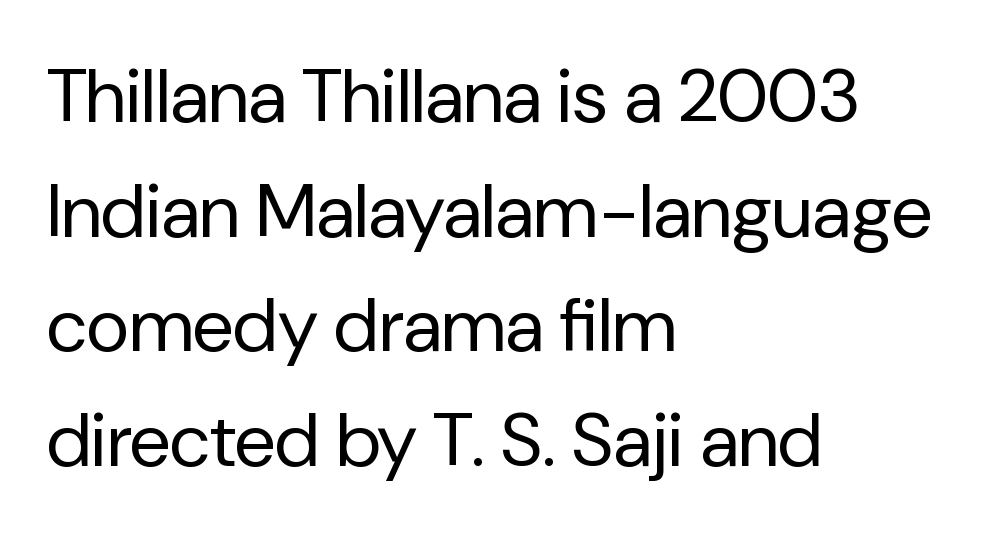
Q: Is the text bold? A: No.
Q: Is the text italic (slanted)? A: No, it is upright.
Q: Is the typeface a serif or a sans-serif typeface? A: Sans-serif.
Q: Is the text underlined? A: No.
Q: How is the paragraph aligned? A: Left-aligned.
Q: Is the spacing between letters normal or unusually wide? A: Normal.
Q: Is the spacing between lines tight, normal or loose? A: Normal.
Q: Width (condensed, normal, or wide)? A: Normal.
Q: Stroke contrast? A: Low.
Q: x-height? A: Medium.
Q: Monospaced? A: No.
